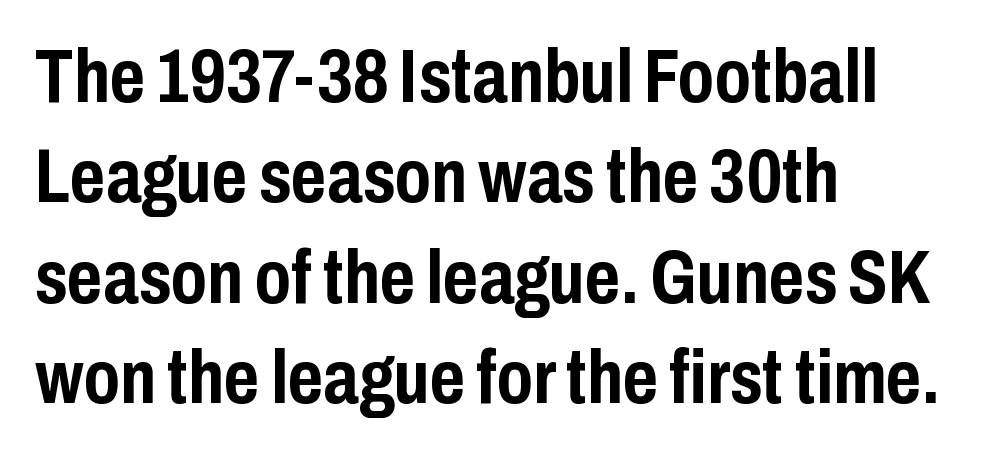
The image shows 76 px semibold, condensed sans-serif type, upright; set left-aligned, normal line spacing (1.32x), normal letter spacing, not underlined; low stroke contrast and a medium x-height.
